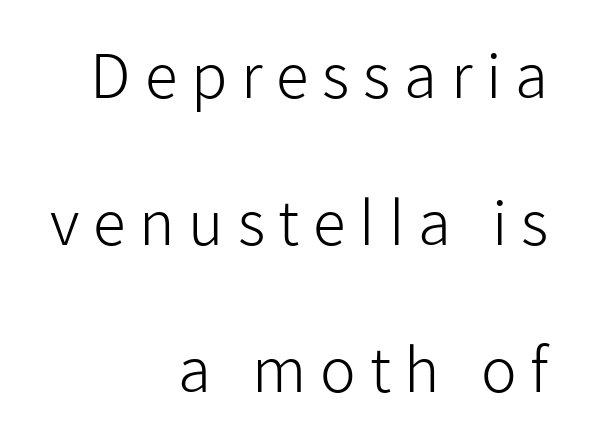
On a weight scale, this lands at 450 or below. Looks like regular typesetting: each glyph gets only the width it needs. Underline: absent. Spacing between characters has been opened up far beyond the box default. Unlike a traditional serif, this face leaves its strokes unadorned.
